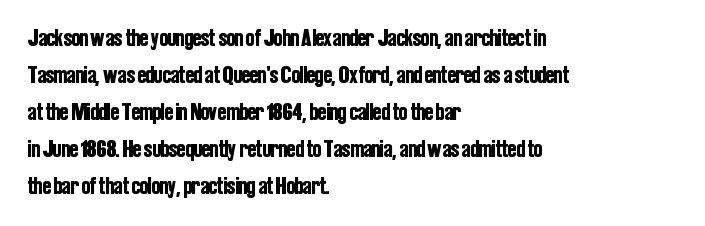
Q: Is the text italic (slanted)? A: No, it is upright.
Q: Is the text underlined? A: No.
Q: How is the paragraph aligned? A: Left-aligned.
Q: Is the spacing between letters normal or unusually wide? A: Normal.
Q: Is the spacing between lines tight, normal or loose? A: Normal.
